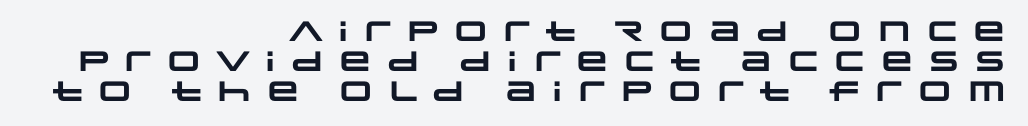
{"serif": "no", "bold": "yes", "weight": "heavy", "width": "wide", "stroke_contrast": "low", "x_height": "large", "monospaced": "no", "underline": "no", "align": "right", "line_spacing": "tight", "line_spacing_ratio": 1.08, "letter_spacing": "wide", "letter_spacing_em": 0.22, "glyph_px": 28}
